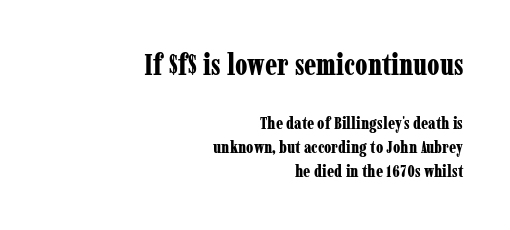
The image shows 29 px bold, condensed serif type, upright; set right-aligned, normal line spacing (1.43x), normal letter spacing, not underlined; the first (top) block is 1.71x larger; low stroke contrast and a medium x-height.
